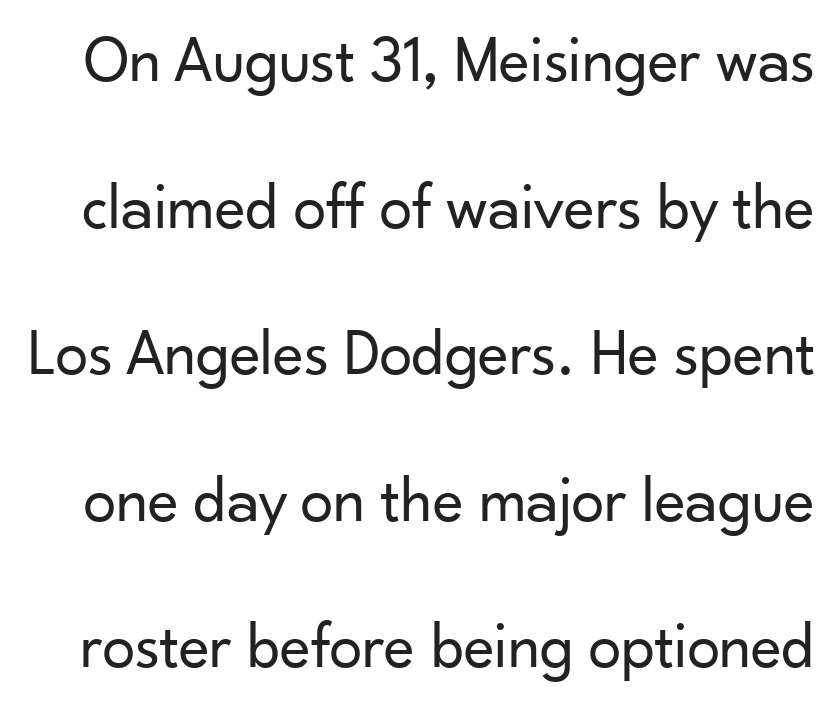
{"serif": "no", "italic": "no", "bold": "no", "weight": "regular", "width": "normal", "stroke_contrast": "low", "x_height": "small", "monospaced": "no", "underline": "no", "line_spacing": "loose", "line_spacing_ratio": 2.22, "letter_spacing": "normal", "letter_spacing_em": 0.0, "glyph_px": 66}
